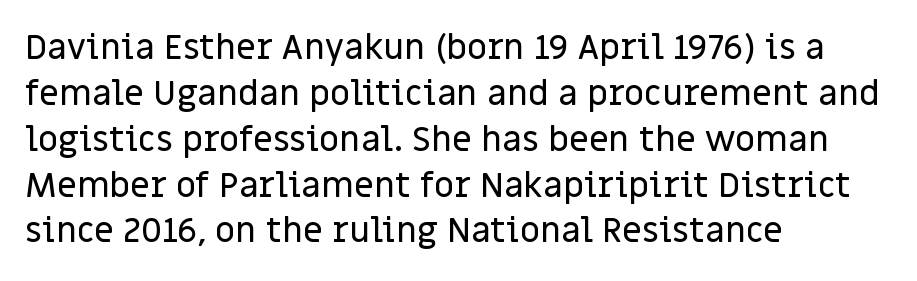
{"serif": "no", "italic": "no", "width": "normal", "stroke_contrast": "low", "x_height": "large", "monospaced": "no", "underline": "no", "align": "left", "line_spacing": "normal", "line_spacing_ratio": 1.31, "letter_spacing": "normal", "letter_spacing_em": 0.0, "glyph_px": 35}
